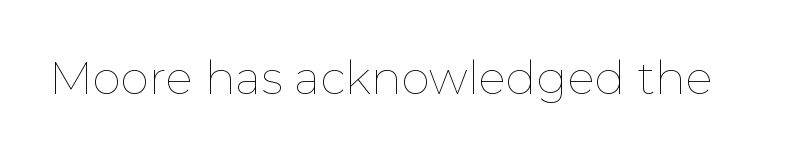
{"italic": "no", "bold": "no", "weight": "thin", "width": "normal", "stroke_contrast": "low", "x_height": "medium", "monospaced": "no", "underline": "no", "letter_spacing": "normal", "letter_spacing_em": 0.0, "glyph_px": 46}
